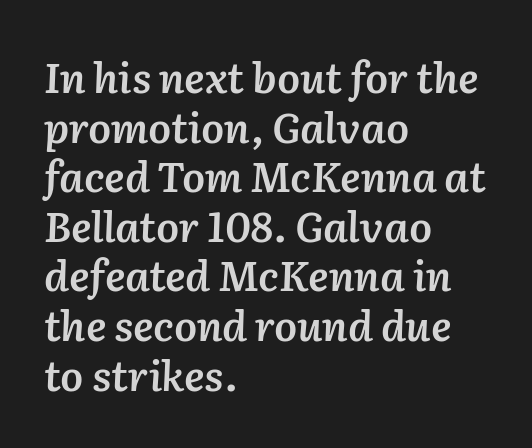
Q: Is the text bold? A: Semi-bold.
Q: Is the text italic (slanted)? A: Yes, it leans right by about 2 degrees.
Q: Is the text underlined? A: No.
Q: How is the paragraph aligned? A: Left-aligned.
Q: Is the spacing between letters normal or unusually wide? A: Normal.
Q: Width (condensed, normal, or wide)? A: Normal.
Q: Stroke contrast? A: Low.
Q: x-height? A: Medium.
Q: Monospaced? A: No.
